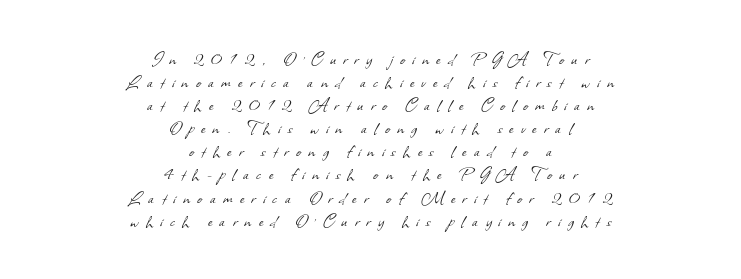
Nobody drew a line under any word here. Stem width sits at or under what a default text font uses. Layout note: lines centered. Leading: reduced. Is the letter spacing exaggerated? Yes — the characters are pushed far apart.
